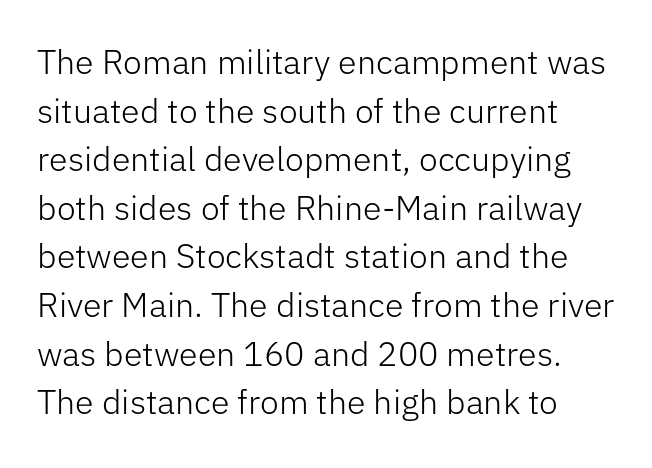
{"serif": "no", "italic": "no", "bold": "no", "weight": "light", "width": "normal", "stroke_contrast": "low", "x_height": "medium", "monospaced": "no", "underline": "no", "line_spacing": "normal", "line_spacing_ratio": 1.43, "letter_spacing": "normal", "letter_spacing_em": 0.0, "glyph_px": 34}
